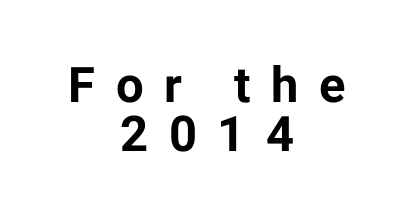
The image shows 49 px bold sans-serif type, upright; set centered, tight line spacing (0.99x), unusually wide letter spacing (+0.42 em), not underlined; low stroke contrast and a medium x-height.
